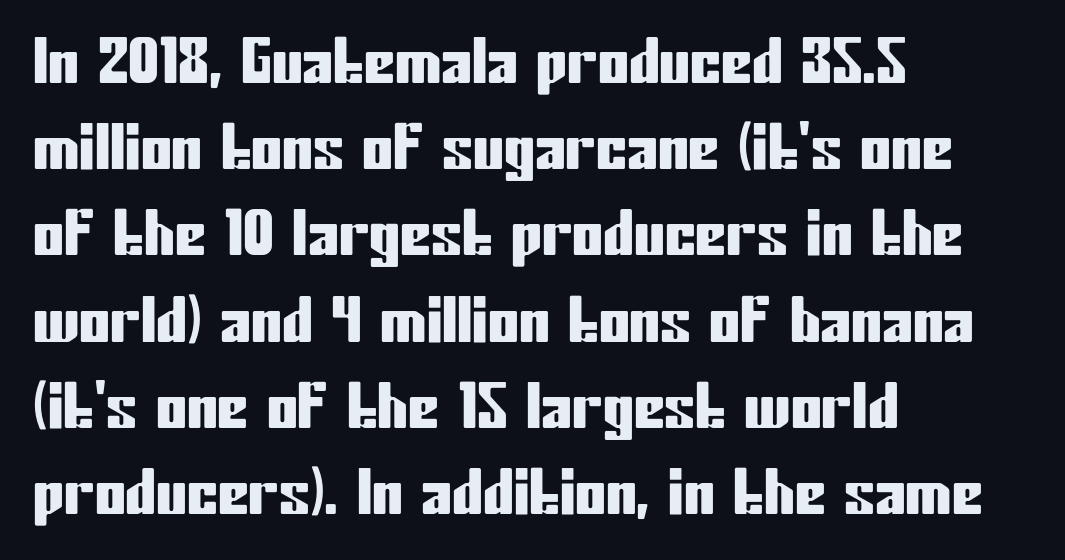
Q: Is the text italic (slanted)? A: No, it is upright.
Q: Is the typeface a serif or a sans-serif typeface? A: Sans-serif.
Q: Is the text underlined? A: No.
Q: How is the paragraph aligned? A: Left-aligned.
Q: Is the spacing between letters normal or unusually wide? A: Normal.
Q: Is the spacing between lines tight, normal or loose? A: Normal.
Q: Width (condensed, normal, or wide)? A: Condensed.
Q: Stroke contrast? A: Low.
Q: x-height? A: Medium.
Q: Monospaced? A: No.
